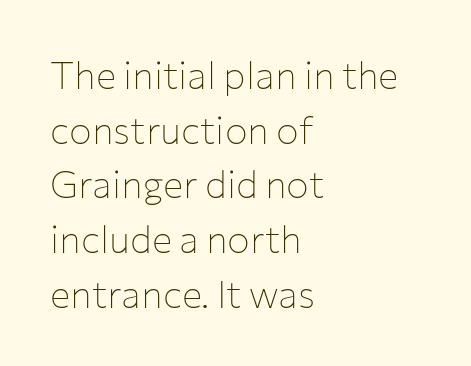
Q: Is the text bold? A: No.
Q: Is the text italic (slanted)? A: No, it is upright.
Q: Is the typeface a serif or a sans-serif typeface? A: Sans-serif.
Q: Is the text underlined? A: No.
Q: How is the paragraph aligned? A: Left-aligned.
Q: Is the spacing between letters normal or unusually wide? A: Normal.
Q: Is the spacing between lines tight, normal or loose? A: Normal.
Q: Width (condensed, normal, or wide)? A: Normal.
Q: Stroke contrast? A: Low.
Q: x-height? A: Medium.
Q: Monospaced? A: No.
